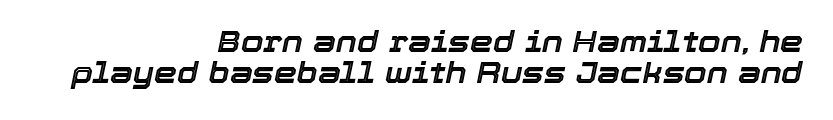
Q: Is the text italic (slanted)? A: Yes, it leans right by about 12 degrees.
Q: Is the text underlined? A: No.
Q: How is the paragraph aligned? A: Right-aligned.
Q: Is the spacing between letters normal or unusually wide? A: Normal.
Q: Is the spacing between lines tight, normal or loose? A: Tight.
Q: Width (condensed, normal, or wide)? A: Normal.
Q: x-height? A: Medium.
Q: Monospaced? A: No.
